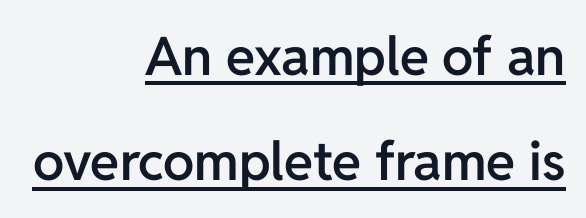
The image shows 53 px semibold sans-serif type, upright; set right-aligned, loose line spacing (1.99x), normal letter spacing, underlined; low stroke contrast and a medium x-height.
